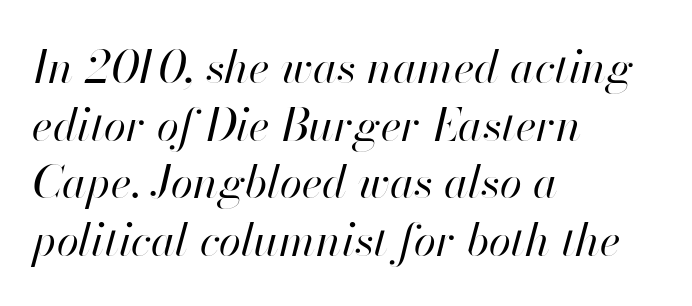
{"italic": "yes", "lean": "right", "slant_degrees": 13, "bold": "no", "weight": "regular", "width": "normal", "stroke_contrast": "high", "x_height": "small", "monospaced": "no", "underline": "no", "align": "left", "line_spacing": "normal", "line_spacing_ratio": 1.28, "letter_spacing": "normal", "letter_spacing_em": 0.0, "glyph_px": 45}
